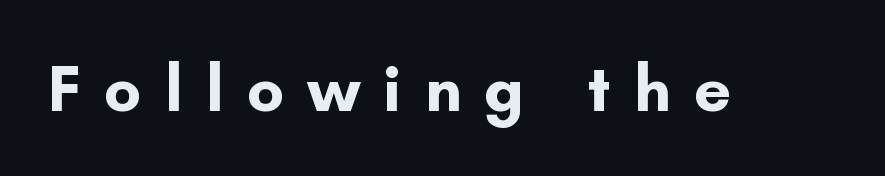
The image shows 66 px bold sans-serif type, upright; set unusually wide letter spacing (+0.35 em), not underlined; low stroke contrast and a small x-height.
